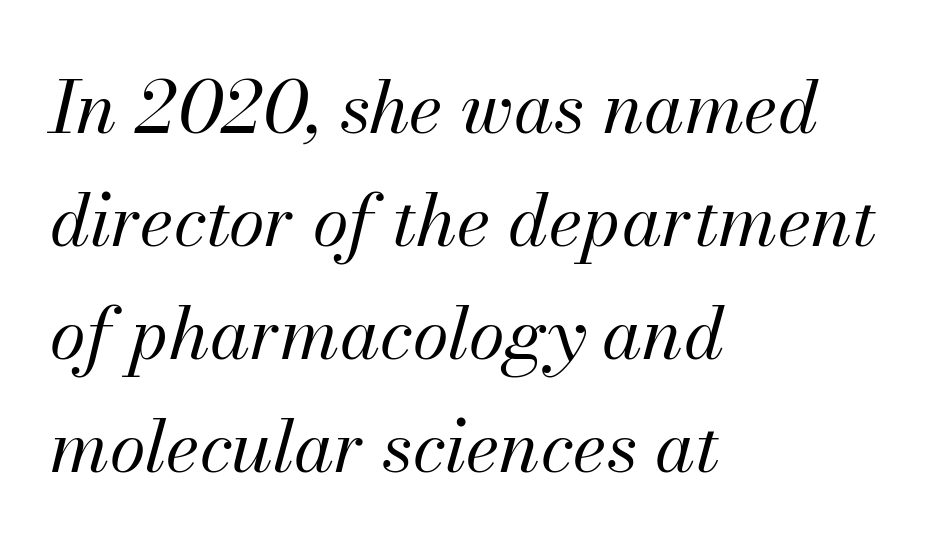
Is this a heavy cut? Hardly; it is regular or lighter. Compared with typical body copy, the letter spacing here is the same. The specimen omits any rule beneath the text block's lines. Teacher's note: observe the even left margin — that is flush-left alignment. Whoever set this chose a conventional vertical rhythm.
